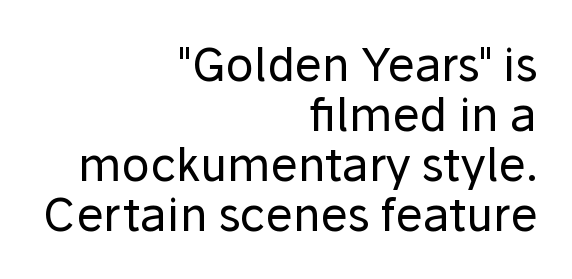
The image shows 46 px regular-weight sans-serif type, upright; set right-aligned, tight line spacing (1.09x), normal letter spacing, not underlined; low stroke contrast and a medium x-height.
